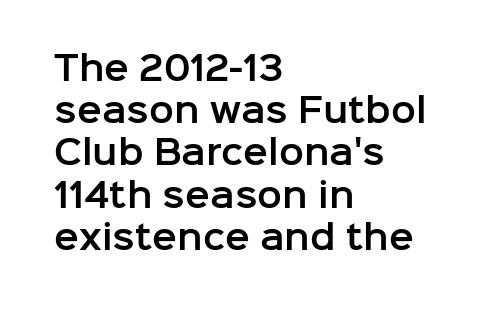
{"serif": "no", "italic": "no", "width": "normal", "stroke_contrast": "low", "x_height": "medium", "monospaced": "no", "underline": "no", "align": "left", "line_spacing": "normal", "line_spacing_ratio": 1.28, "letter_spacing": "normal", "letter_spacing_em": 0.0, "glyph_px": 33}
